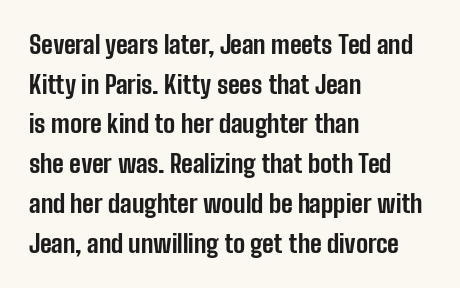
The image shows 25 px bold type, upright; set left-aligned, normal line spacing (1.59x), normal letter spacing, not underlined.
